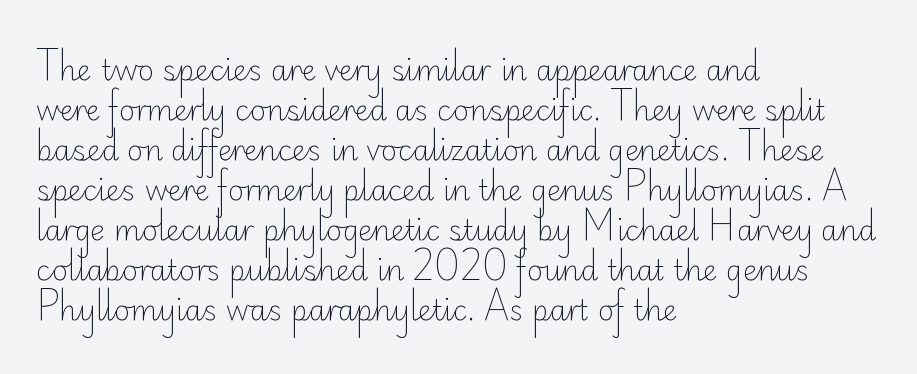
The image shows 28 px light sans-serif type, upright; set left-aligned, normal line spacing (1.43x), normal letter spacing, not underlined; low stroke contrast and a small x-height.
